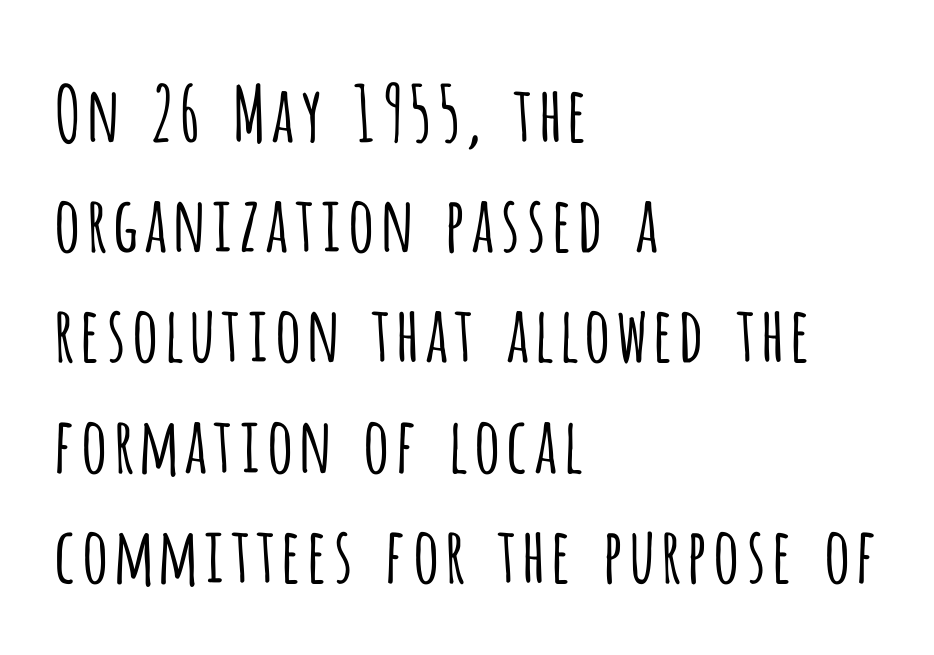
{"serif": "no", "italic": "no", "bold": "no", "weight": "light", "width": "condensed", "stroke_contrast": "low", "x_height": "large", "monospaced": "no", "underline": "no", "align": "left", "line_spacing": "normal", "line_spacing_ratio": 1.45, "letter_spacing": "normal", "letter_spacing_em": 0.0, "glyph_px": 76}
